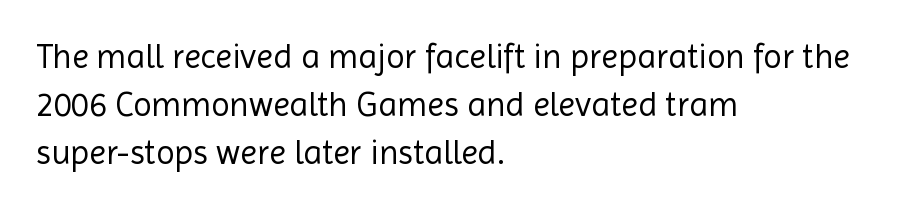
Q: Is the text bold? A: No.
Q: Is the text italic (slanted)? A: No, it is upright.
Q: Is the typeface a serif or a sans-serif typeface? A: Sans-serif.
Q: Is the text underlined? A: No.
Q: How is the paragraph aligned? A: Left-aligned.
Q: Is the spacing between letters normal or unusually wide? A: Normal.
Q: Is the spacing between lines tight, normal or loose? A: Normal.
Q: Width (condensed, normal, or wide)? A: Normal.
Q: x-height? A: Medium.
Q: Monospaced? A: No.
